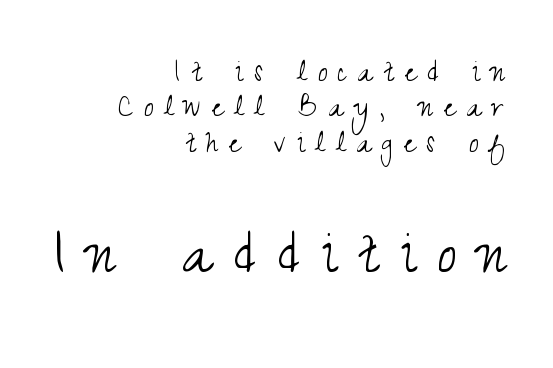
{"serif": "no", "italic": "no", "bold": "no", "weight": "light", "width": "condensed", "stroke_contrast": "medium", "x_height": "small", "monospaced": "no", "underline": "no", "align": "right", "line_spacing": "tight", "line_spacing_ratio": 1.04, "letter_spacing": "wide", "letter_spacing_em": 0.32, "larger_block": "second", "size_ratio": 2.0, "glyph_px": 68}
